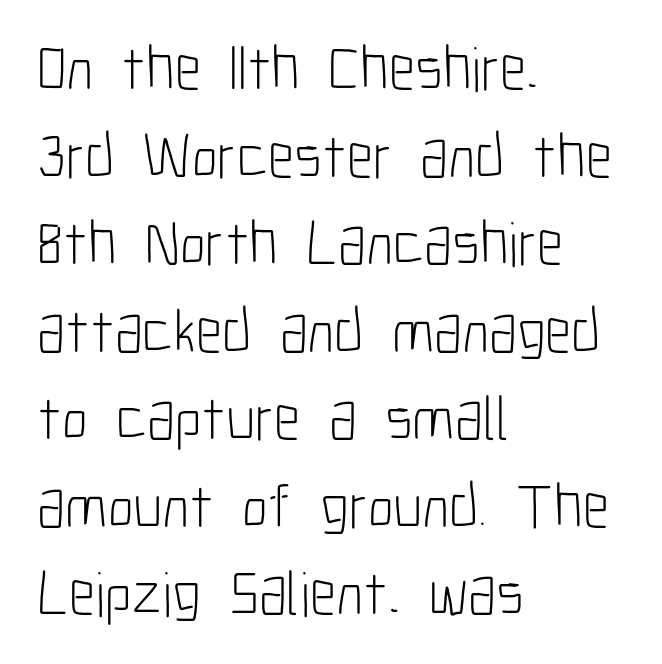
{"serif": "no", "italic": "no", "bold": "no", "weight": "light", "width": "condensed", "stroke_contrast": "low", "x_height": "medium", "monospaced": "no", "underline": "no", "align": "left", "line_spacing": "normal", "line_spacing_ratio": 1.39, "letter_spacing": "normal", "letter_spacing_em": 0.0, "glyph_px": 63}
